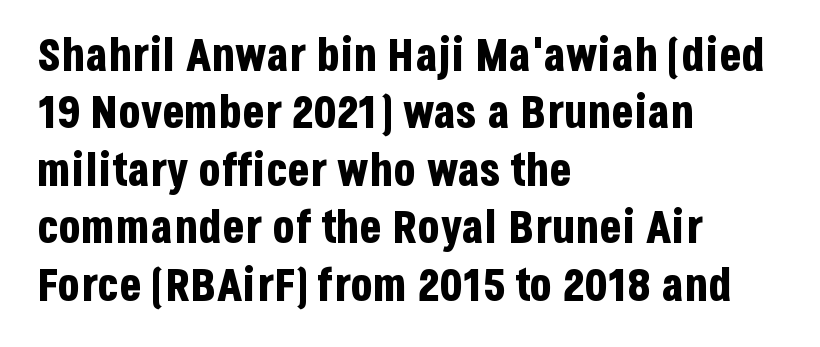
The image shows 46 px bold, condensed sans-serif type, upright; set left-aligned, normal line spacing (1.25x), normal letter spacing, not underlined; low stroke contrast and a large x-height.
